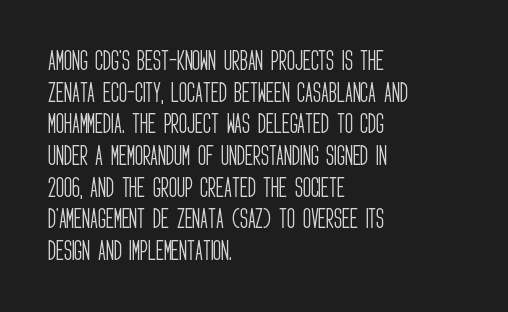
Q: Is the text bold? A: No.
Q: Is the text italic (slanted)? A: No, it is upright.
Q: Is the text underlined? A: No.
Q: How is the paragraph aligned? A: Left-aligned.
Q: Is the spacing between letters normal or unusually wide? A: Normal.
Q: Is the spacing between lines tight, normal or loose? A: Normal.
